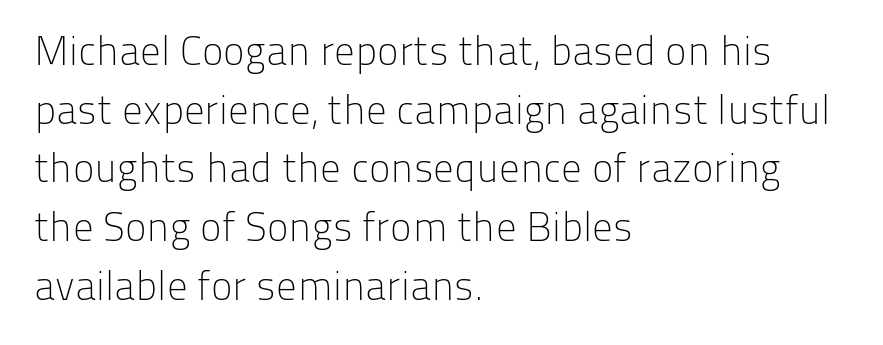
{"serif": "no", "italic": "no", "bold": "no", "weight": "light", "width": "normal", "stroke_contrast": "low", "x_height": "medium", "monospaced": "no", "underline": "no", "align": "left", "line_spacing": "normal", "line_spacing_ratio": 1.43, "letter_spacing": "normal", "letter_spacing_em": 0.0, "glyph_px": 41}
